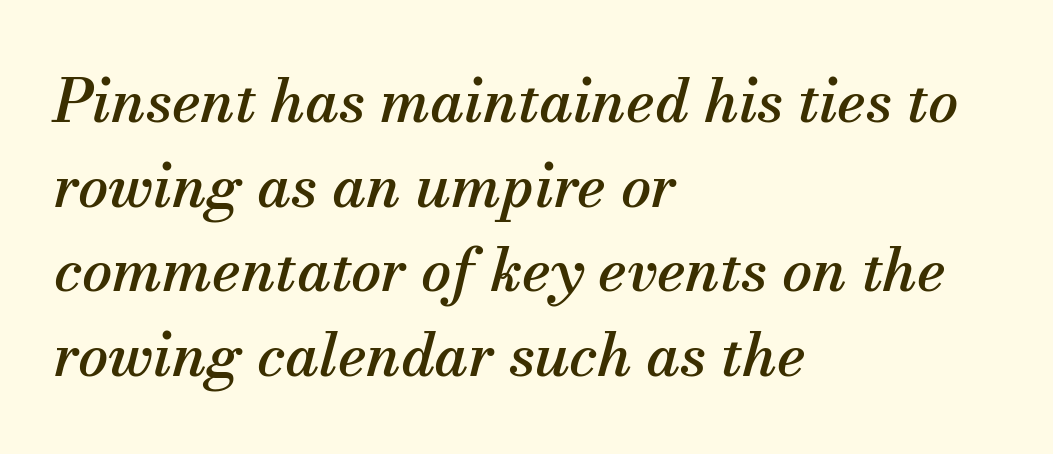
Q: Is the text italic (slanted)? A: Yes, it leans right by about 13 degrees.
Q: Is the typeface a serif or a sans-serif typeface? A: Serif.
Q: Is the text underlined? A: No.
Q: How is the paragraph aligned? A: Left-aligned.
Q: Is the spacing between letters normal or unusually wide? A: Normal.
Q: Is the spacing between lines tight, normal or loose? A: Normal.
Q: Width (condensed, normal, or wide)? A: Normal.
Q: Stroke contrast? A: Medium.
Q: x-height? A: Small.
Q: Monospaced? A: No.
